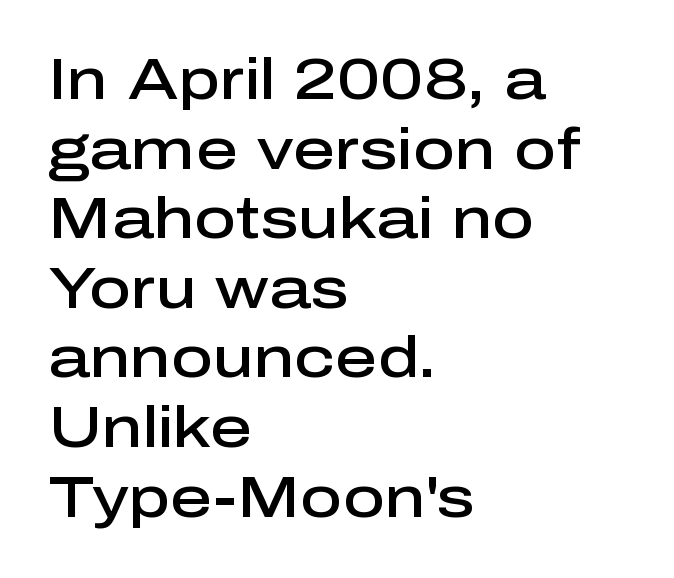
The image shows 58 px semibold sans-serif type, upright; set left-aligned, line spacing 1.2x, normal letter spacing, not underlined; low stroke contrast and a medium x-height.
